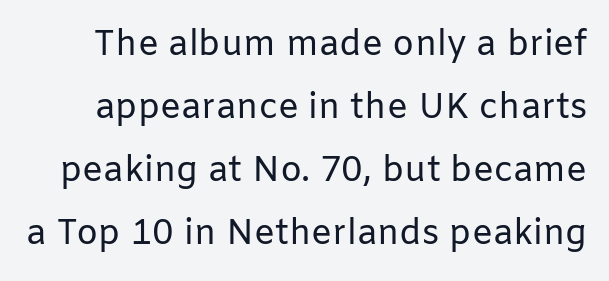
The image shows 35 px regular-weight sans-serif type, upright; set line spacing 1.8x, normal letter spacing, not underlined; low stroke contrast and a medium x-height.
